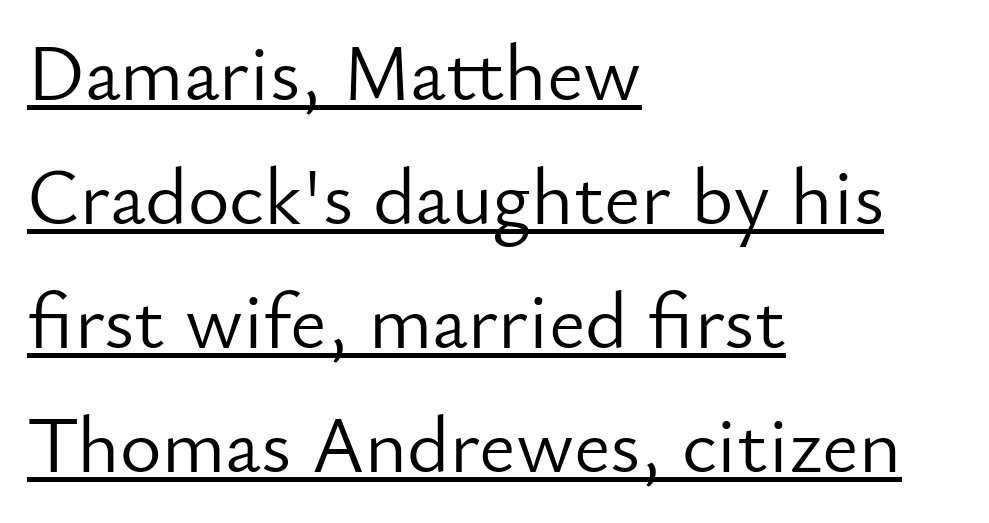
The image shows 80 px light sans-serif type, upright; set left-aligned, normal line spacing (1.55x), normal letter spacing, underlined; low stroke contrast and a small x-height.
